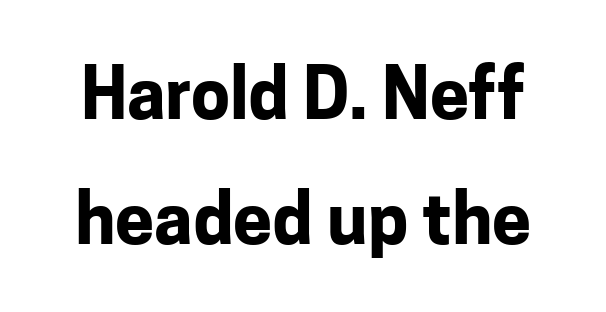
The string is rendered with underlining switched off. The tracking reads as untouched default to a designer's eye. A typesetter would call this proportional, since set widths differ per character. The letters are bold, with thick, heavy strokes.
